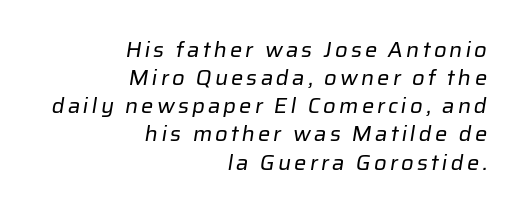
Descenders are the only things crossing below the line. This block has exactly the height ordinary leading produces. The strokes are not fattened; the text isn't bold. The paragraph has a hard right edge and a soft left edge.
